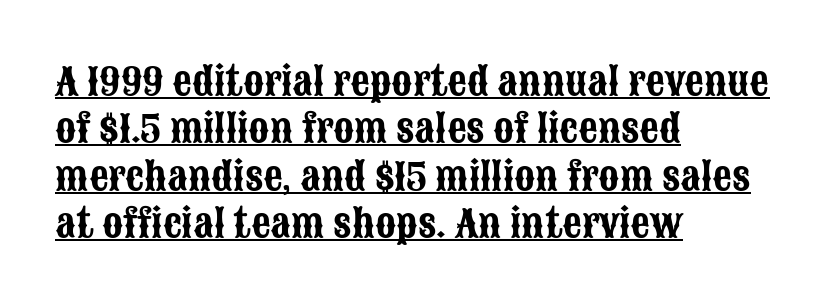
{"serif": "no", "italic": "no", "width": "condensed", "stroke_contrast": "low", "x_height": "large", "monospaced": "no", "underline": "yes", "align": "left", "line_spacing": "normal", "line_spacing_ratio": 1.25, "letter_spacing": "normal", "letter_spacing_em": 0.0, "glyph_px": 38}
